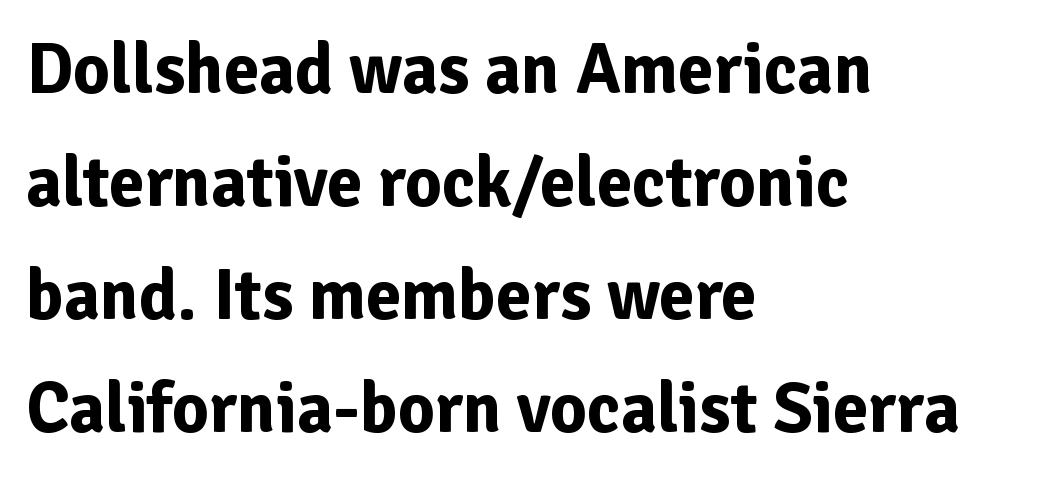
The image shows 71 px bold sans-serif type, upright; set left-aligned, normal line spacing (1.59x), normal letter spacing, not underlined; low stroke contrast and a medium x-height.
